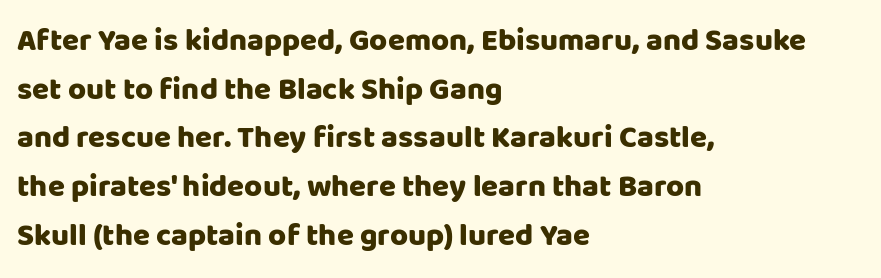
The image shows 31 px sans-serif type, upright; set left-aligned, normal line spacing (1.57x), normal letter spacing, not underlined; low stroke contrast and a large x-height.
